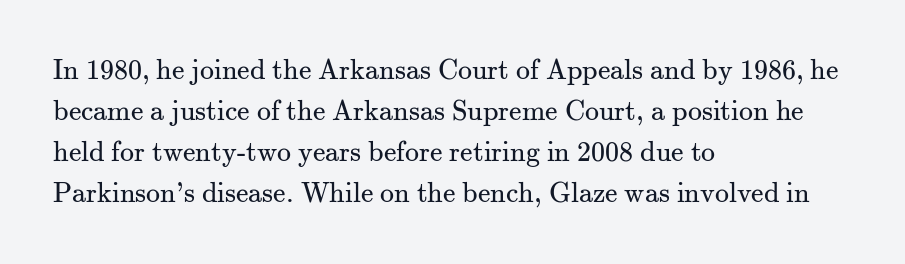
Q: Is the text bold? A: No.
Q: Is the text italic (slanted)? A: No, it is upright.
Q: Is the typeface a serif or a sans-serif typeface? A: Serif.
Q: Is the text underlined? A: No.
Q: How is the paragraph aligned? A: Left-aligned.
Q: Is the spacing between letters normal or unusually wide? A: Normal.
Q: Is the spacing between lines tight, normal or loose? A: Normal.
Q: Width (condensed, normal, or wide)? A: Normal.
Q: Stroke contrast? A: Medium.
Q: x-height? A: Small.
Q: Monospaced? A: No.
